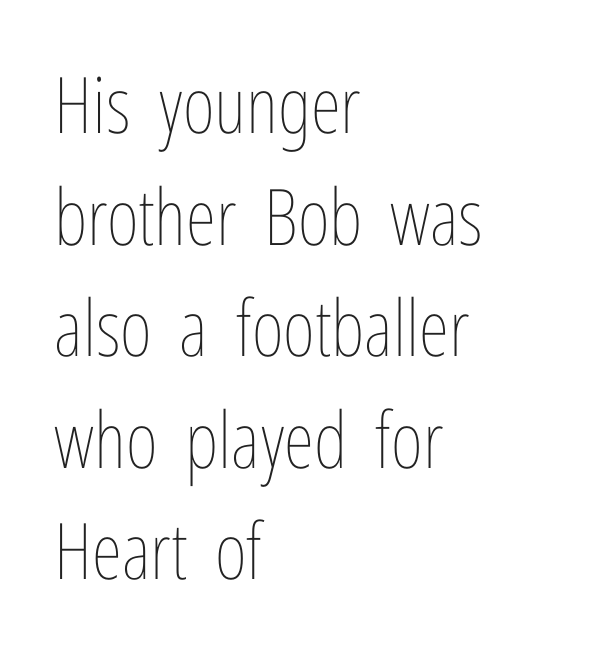
Q: Is the text bold? A: No.
Q: Is the text italic (slanted)? A: No, it is upright.
Q: Is the text underlined? A: No.
Q: How is the paragraph aligned? A: Left-aligned.
Q: Is the spacing between letters normal or unusually wide? A: Normal.
Q: Is the spacing between lines tight, normal or loose? A: Normal.
Q: Width (condensed, normal, or wide)? A: Condensed.
Q: Stroke contrast? A: Low.
Q: x-height? A: Medium.
Q: Monospaced? A: No.
